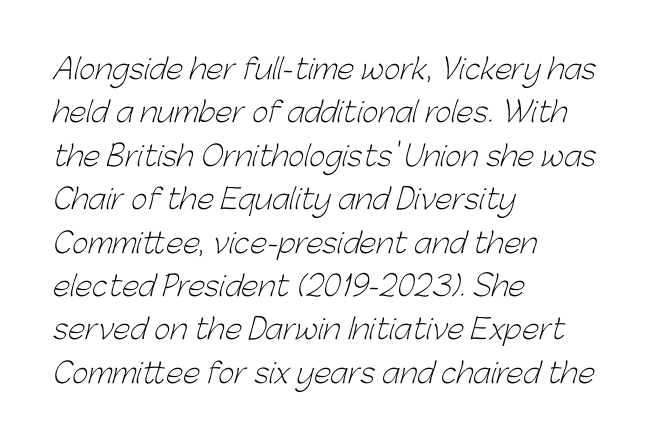
{"serif": "no", "bold": "no", "weight": "light", "width": "normal", "stroke_contrast": "low", "x_height": "medium", "monospaced": "no", "underline": "no", "align": "left", "line_spacing": "normal", "line_spacing_ratio": 1.55, "letter_spacing": "normal", "letter_spacing_em": 0.0, "glyph_px": 28}
